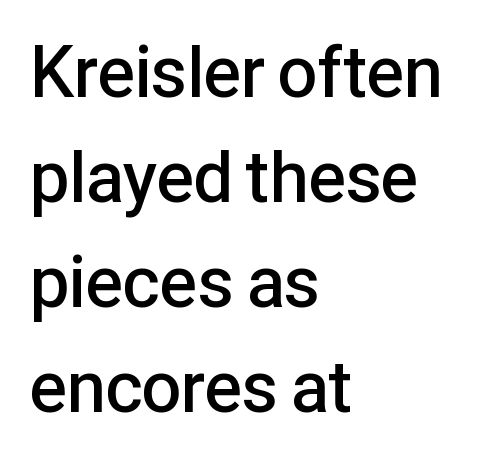
{"serif": "no", "italic": "no", "bold": "semi", "weight": "semibold", "width": "normal", "stroke_contrast": "low", "x_height": "medium", "monospaced": "no", "underline": "no", "align": "left", "line_spacing": "normal", "line_spacing_ratio": 1.48, "letter_spacing": "normal", "letter_spacing_em": 0.0, "glyph_px": 71}
